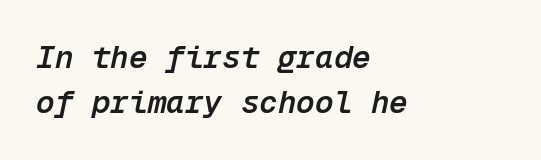
Q: Is the text bold? A: Semi-bold.
Q: Is the text italic (slanted)? A: Yes, it leans right by about 12 degrees.
Q: Is the text underlined? A: No.
Q: How is the paragraph aligned? A: Left-aligned.
Q: Is the spacing between letters normal or unusually wide? A: Normal.
Q: Is the spacing between lines tight, normal or loose? A: Normal.
Q: Width (condensed, normal, or wide)? A: Normal.
Q: Stroke contrast? A: Low.
Q: x-height? A: Medium.
Q: Monospaced? A: Yes.
